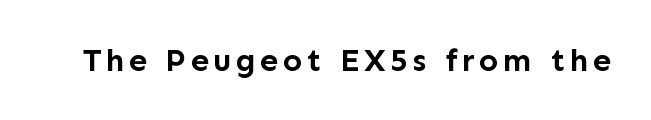
Each letter's strokes conclude bluntly, with no projecting serifs. Words float on clear page, feet unadorned. The passage shown is typed in a proportional face where columns would drift. You can tell it's not italic because the verticals are truly vertical.
